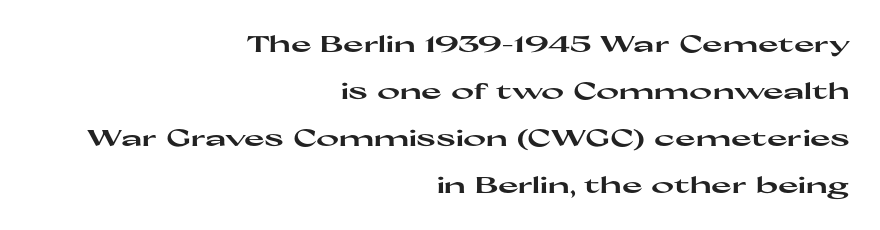
The image shows 22 px bold type, upright; set right-aligned, loose line spacing (2.13x), normal letter spacing, not underlined.
